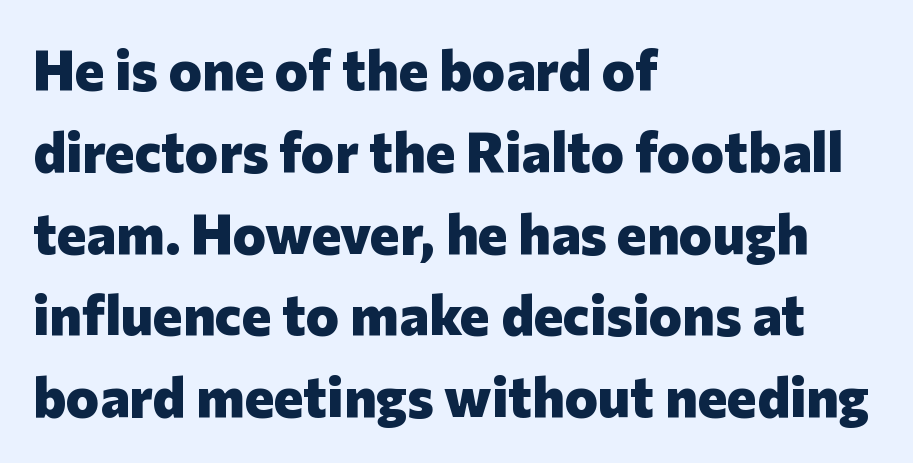
Q: Is the text bold? A: Yes.
Q: Is the text italic (slanted)? A: No, it is upright.
Q: Is the typeface a serif or a sans-serif typeface? A: Sans-serif.
Q: Is the text underlined? A: No.
Q: How is the paragraph aligned? A: Left-aligned.
Q: Is the spacing between letters normal or unusually wide? A: Normal.
Q: Is the spacing between lines tight, normal or loose? A: Normal.
Q: Width (condensed, normal, or wide)? A: Normal.
Q: Stroke contrast? A: Low.
Q: x-height? A: Medium.
Q: Monospaced? A: No.
